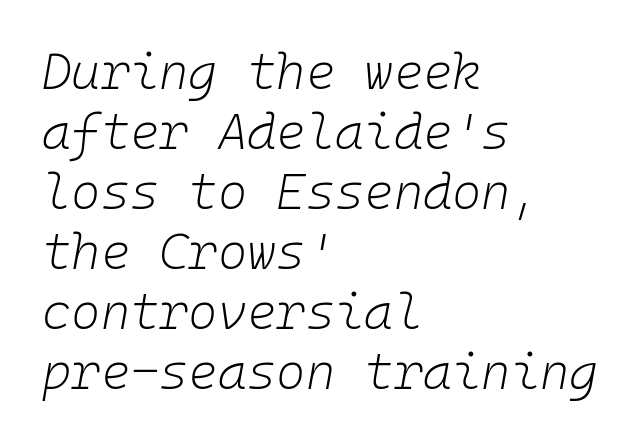
The image shows 50 px light type, italic (leaning right), monospaced; set left-aligned, line spacing 1.2x, normal letter spacing, not underlined; low stroke contrast and a medium x-height.
